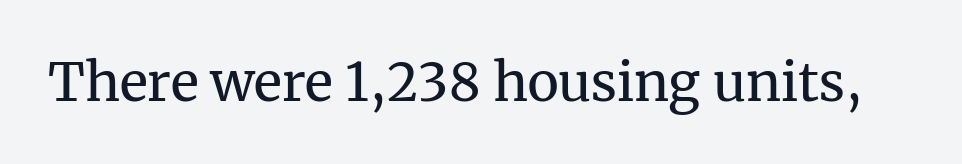
Q: Is the text bold? A: No.
Q: Is the text italic (slanted)? A: No, it is upright.
Q: Is the typeface a serif or a sans-serif typeface? A: Serif.
Q: Is the text underlined? A: No.
Q: Is the spacing between letters normal or unusually wide? A: Normal.
Q: Width (condensed, normal, or wide)? A: Normal.
Q: Stroke contrast? A: Medium.
Q: x-height? A: Medium.
Q: Monospaced? A: No.
